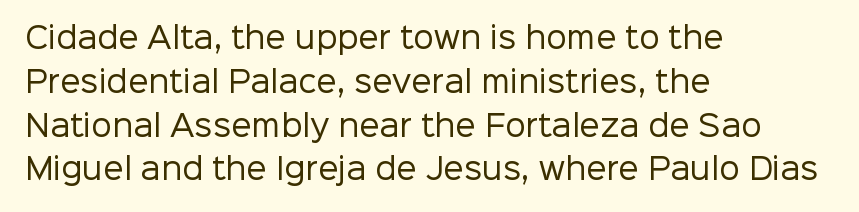
The image shows 29 px regular-weight sans-serif type, upright; set left-aligned, normal line spacing (1.51x), normal letter spacing, not underlined; low stroke contrast and a medium x-height.
